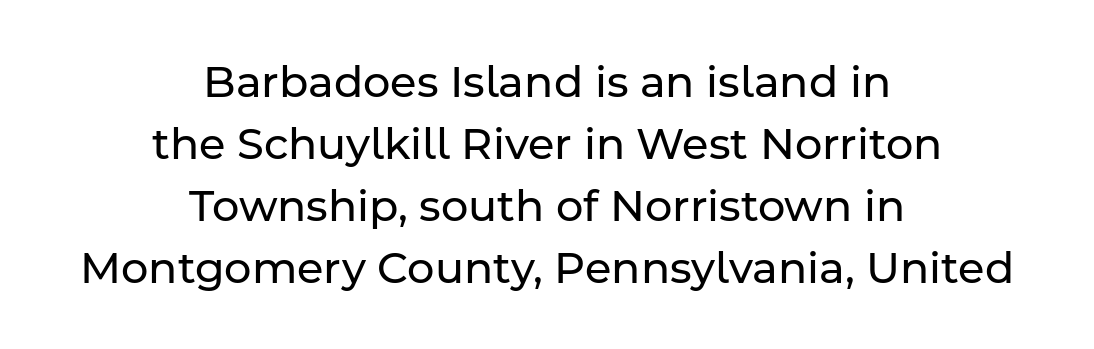
{"serif": "no", "italic": "no", "bold": "no", "weight": "regular", "width": "normal", "stroke_contrast": "low", "x_height": "medium", "monospaced": "no", "underline": "no", "align": "center", "line_spacing": "normal", "line_spacing_ratio": 1.44, "letter_spacing": "normal", "letter_spacing_em": 0.0, "glyph_px": 43}
